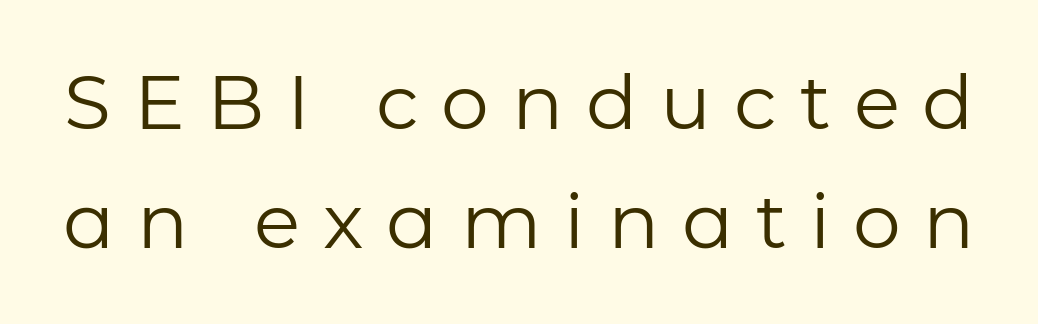
Q: Is the text bold? A: No.
Q: Is the text italic (slanted)? A: No, it is upright.
Q: Is the typeface a serif or a sans-serif typeface? A: Sans-serif.
Q: Is the text underlined? A: No.
Q: Is the spacing between letters normal or unusually wide? A: Unusually wide.
Q: Is the spacing between lines tight, normal or loose? A: Normal.
Q: Width (condensed, normal, or wide)? A: Normal.
Q: Stroke contrast? A: Low.
Q: x-height? A: Medium.
Q: Monospaced? A: No.
